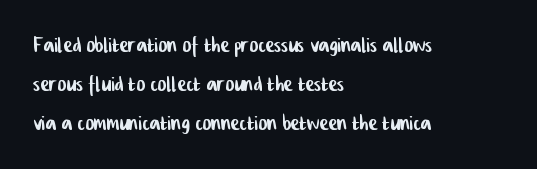
{"underline": "no", "align": "left", "line_spacing": "normal", "line_spacing_ratio": 1.45, "letter_spacing": "normal", "letter_spacing_em": 0.0, "glyph_px": 27}
